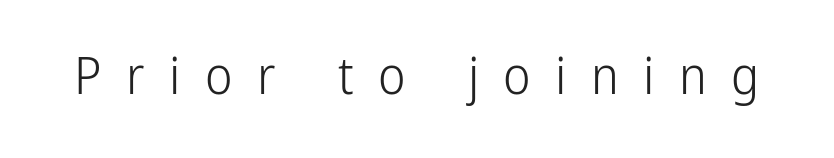
Q: Is the text bold? A: No.
Q: Is the text italic (slanted)? A: No, it is upright.
Q: Is the typeface a serif or a sans-serif typeface? A: Sans-serif.
Q: Is the text underlined? A: No.
Q: Is the spacing between letters normal or unusually wide? A: Unusually wide.
Q: Width (condensed, normal, or wide)? A: Condensed.
Q: Stroke contrast? A: Low.
Q: x-height? A: Medium.
Q: Monospaced? A: No.
